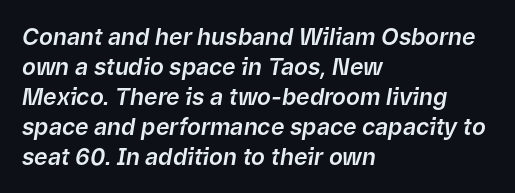
The lines in this sample share a left origin and differ only in where they stop. Rendered with sloped, italic letterforms. A typesetter would call this leading conventional body-copy spacing. Underlining? Definitely not there. Between one letter and the next there's only the usual sliver of space.
